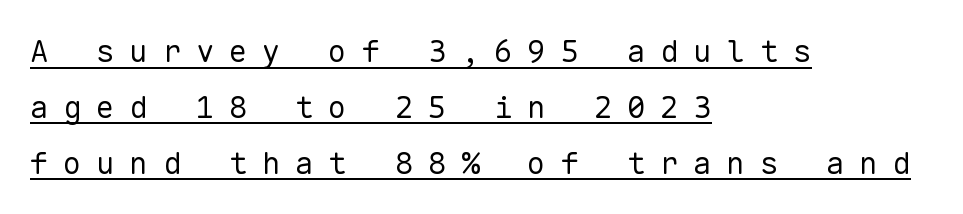
Unlike italic type, these characters show no tilt at all. Which margin do the lines hug? The left one — the right edge is uneven. The letterforms sit at book weight or below. The passage shown is typed in a monospace face where columns stay perfectly aligned.
